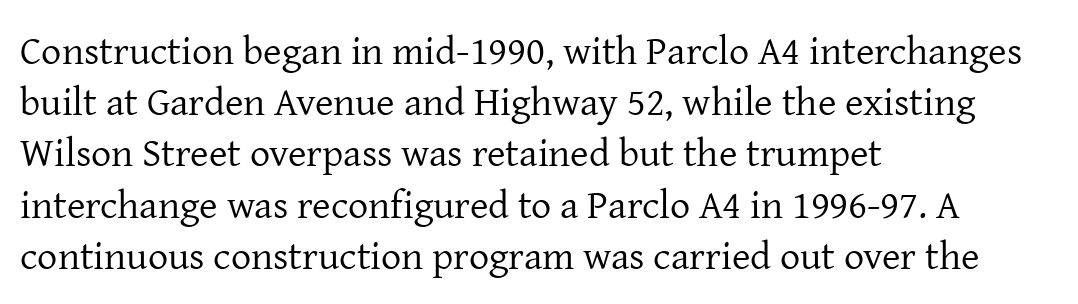
The passage shown is typed in a proportional face where columns would drift. The glyphs in this specimen are seriffed. Weight class: somewhere from thin through regular. A student would call this left alignment; a typographer would say flush left, rag right. Type without underlining. A typesetter would mark this as roman, not italic.
